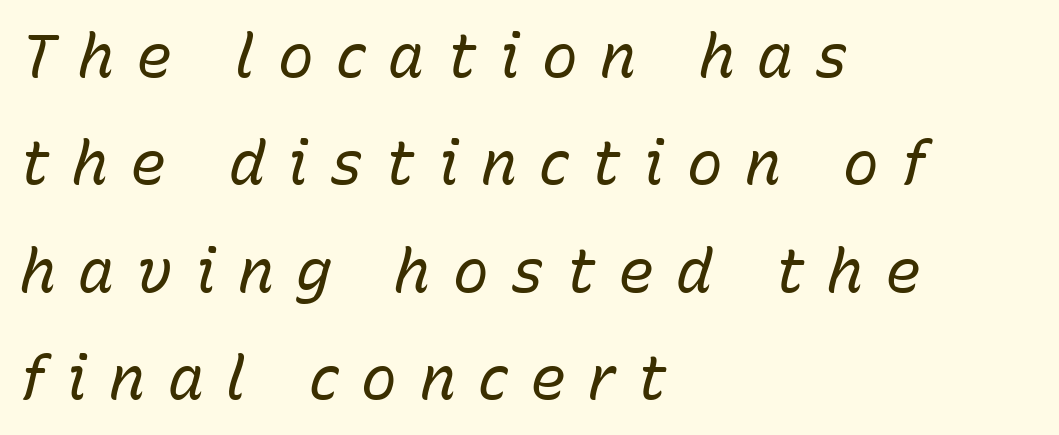
No heavy texture on the line: the type isn't bold. Slanted lettering throughout. Decoration check: the copy has no underline. Layout note: lines flush left.
